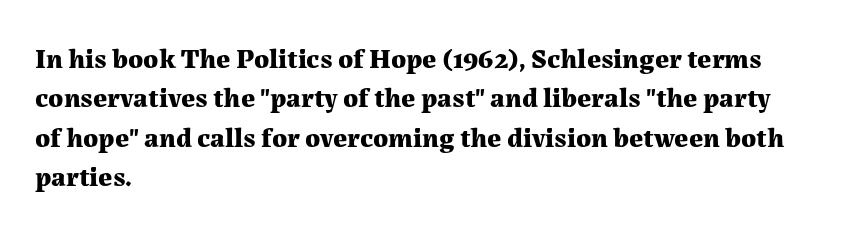
Q: Is the text bold? A: Yes.
Q: Is the text italic (slanted)? A: No, it is upright.
Q: Is the typeface a serif or a sans-serif typeface? A: Serif.
Q: Is the text underlined? A: No.
Q: How is the paragraph aligned? A: Left-aligned.
Q: Is the spacing between letters normal or unusually wide? A: Normal.
Q: Is the spacing between lines tight, normal or loose? A: Normal.
Q: Width (condensed, normal, or wide)? A: Normal.
Q: Stroke contrast? A: Medium.
Q: x-height? A: Medium.
Q: Monospaced? A: No.
